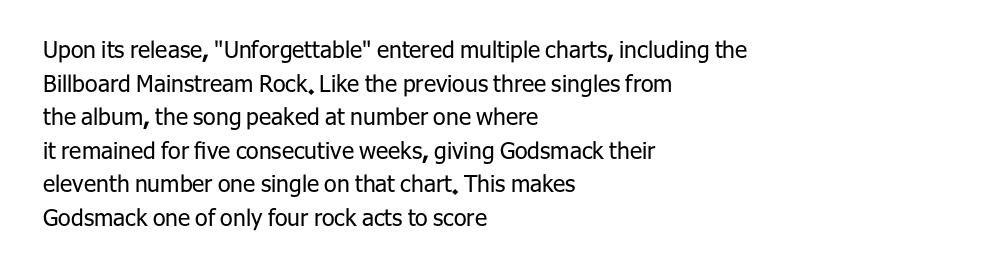
{"italic": "no", "bold": "no", "underline": "no", "align": "left", "line_spacing": "normal", "line_spacing_ratio": 1.46, "letter_spacing": "normal", "letter_spacing_em": 0.0, "glyph_px": 23}
